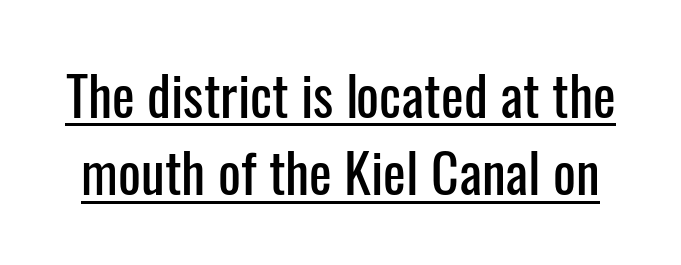
{"serif": "no", "italic": "no", "width": "condensed", "stroke_contrast": "low", "x_height": "medium", "monospaced": "no", "underline": "yes", "line_spacing": "normal", "line_spacing_ratio": 1.43, "letter_spacing": "normal", "letter_spacing_em": 0.0, "glyph_px": 54}
